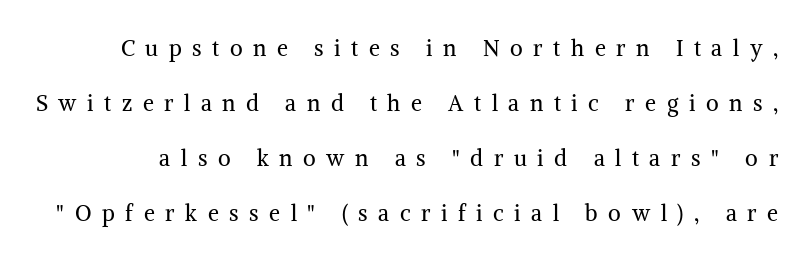
The image shows 22 px text type, upright; set loose line spacing (2.5x), unusually wide letter spacing (+0.48 em), not underlined.
